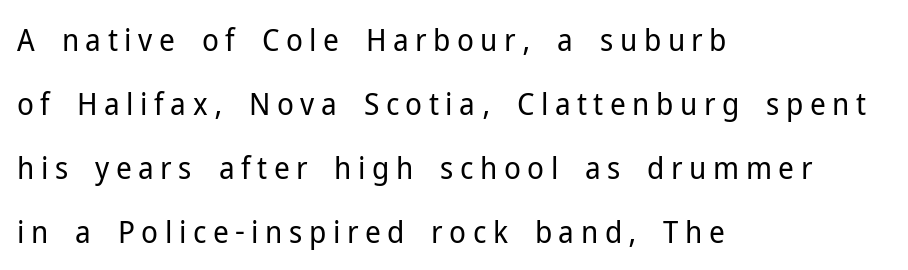
{"serif": "no", "italic": "no", "bold": "no", "weight": "regular", "width": "normal", "stroke_contrast": "low", "x_height": "medium", "monospaced": "no", "underline": "no", "align": "left", "line_spacing": "loose", "line_spacing_ratio": 2.06, "letter_spacing": "wide", "letter_spacing_em": 0.21, "glyph_px": 31}
